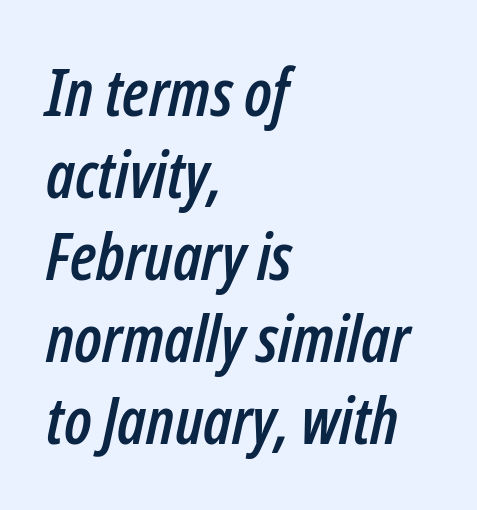
The image shows 65 px condensed type, italic (leaning right); set left-aligned, normal line spacing (1.26x), normal letter spacing, not underlined; low stroke contrast and a medium x-height.
